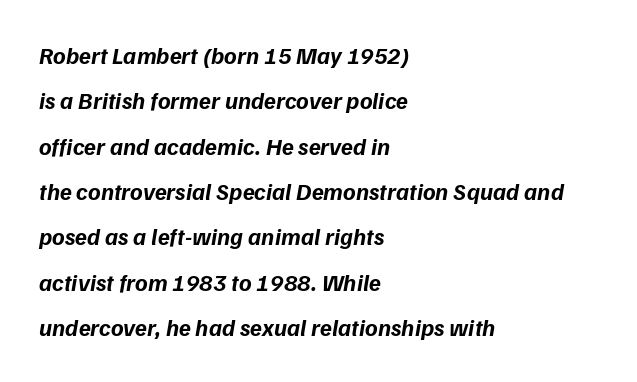
{"italic": "yes", "lean": "right", "slant_degrees": 9, "bold": "yes", "underline": "no", "align": "left", "line_spacing_ratio": 1.89, "letter_spacing": "normal", "letter_spacing_em": 0.0, "glyph_px": 24}
